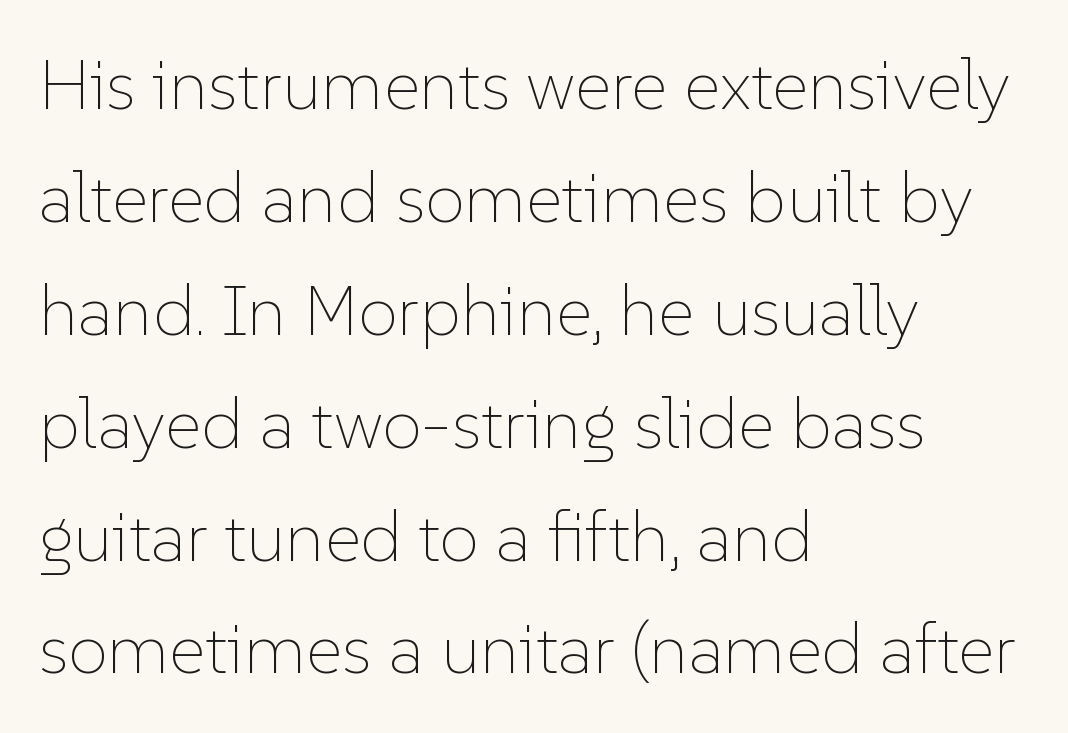
{"italic": "no", "bold": "no", "weight": "thin", "width": "normal", "stroke_contrast": "low", "x_height": "medium", "monospaced": "no", "underline": "no", "align": "left", "line_spacing": "normal", "line_spacing_ratio": 1.59, "letter_spacing": "normal", "letter_spacing_em": 0.0, "glyph_px": 71}
